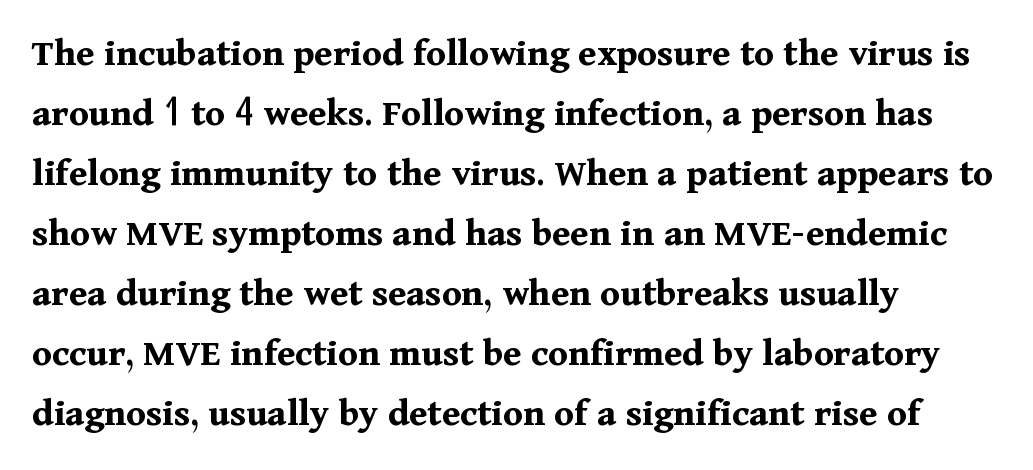
In CSS terms this would be text-align: left. The typesetting leans heavy: a genuine bold. These lines are composed in type with serifs. Honestly, there is no underline to notice here at all. The rendering uses natural spacing where letterforms have individual widths. Reading down the column, the eye jumps a familiar distance to each next line.
